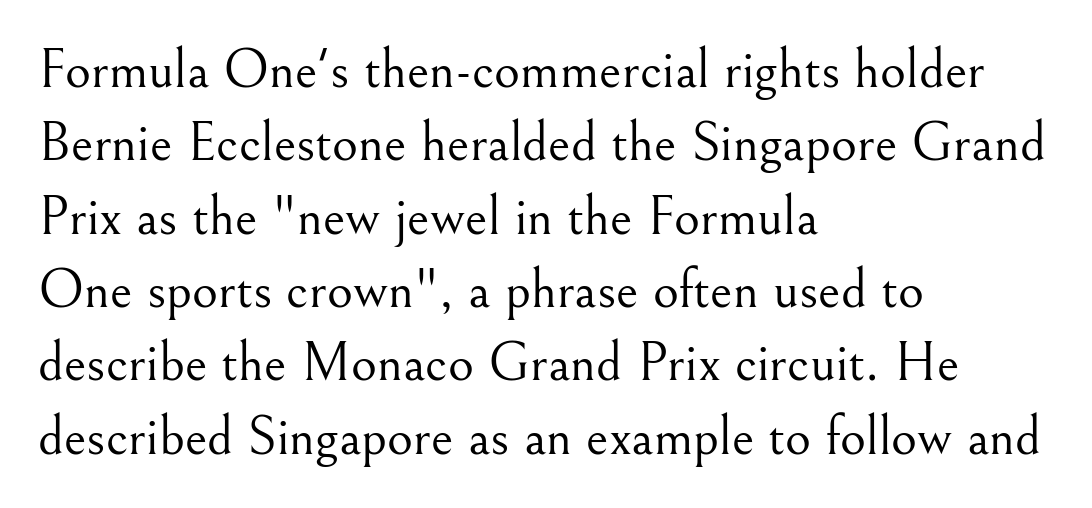
The tracking reads as untouched default to a designer's eye. Is this a sans? No — the strokes have serifs. No letter is thick-stroked: the sample isn't bold. Type without underlining. The rendering uses a moderate line-height, typical for paragraphs. The axis of the letterforms is exactly vertical.
